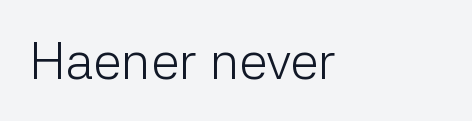
{"serif": "no", "italic": "no", "bold": "no", "weight": "light", "width": "normal", "stroke_contrast": "low", "x_height": "medium", "monospaced": "no", "underline": "no", "align": "left", "letter_spacing": "normal", "letter_spacing_em": 0.0, "glyph_px": 52}
